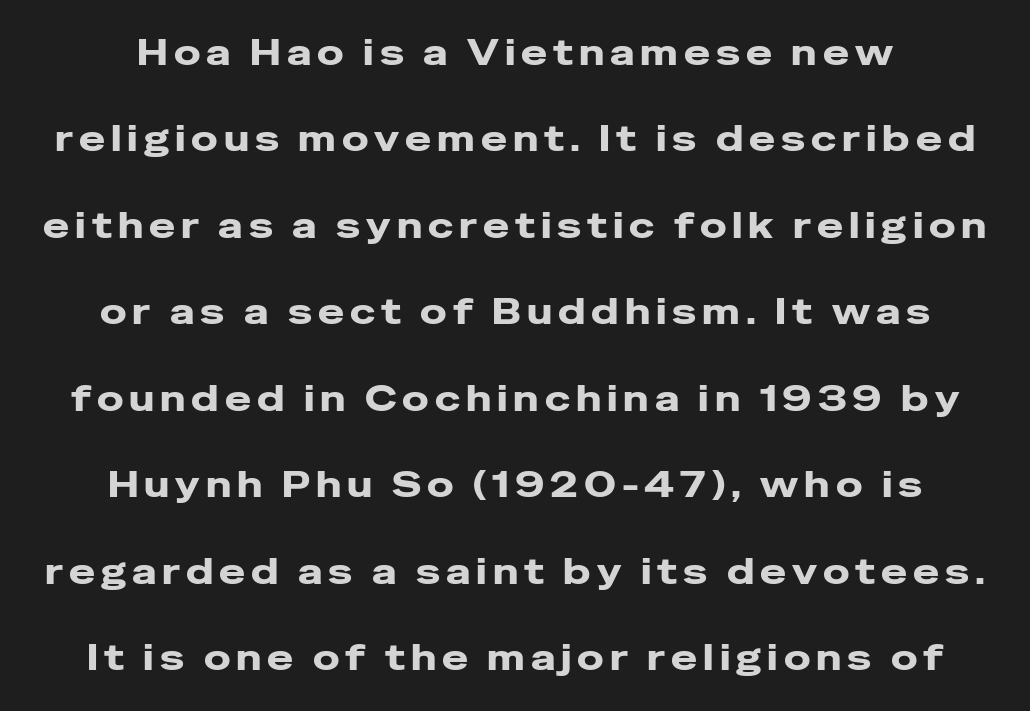
{"serif": "no", "italic": "no", "bold": "yes", "weight": "heavy", "width": "wide", "stroke_contrast": "low", "x_height": "medium", "monospaced": "no", "underline": "no", "align": "center", "line_spacing": "loose", "line_spacing_ratio": 2.47, "glyph_px": 35}
